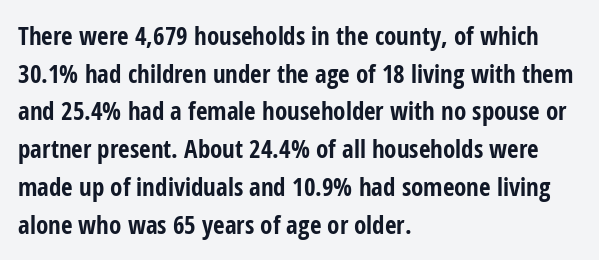
Q: Is the text bold? A: Yes.
Q: Is the text italic (slanted)? A: No, it is upright.
Q: Is the text underlined? A: No.
Q: How is the paragraph aligned? A: Left-aligned.
Q: Is the spacing between letters normal or unusually wide? A: Normal.
Q: Is the spacing between lines tight, normal or loose? A: Normal.
